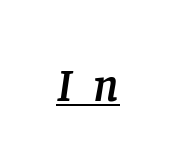
The rendering shows small feet on the letterforms — a serif design. How are the letters spaced? Widely, with obvious added tracking. The lettering tilts uniformly, giving the passage an italic look. The passage shown is typed in a proportional face where columns would drift. Glance below the letters and you will spot a drawn line.
